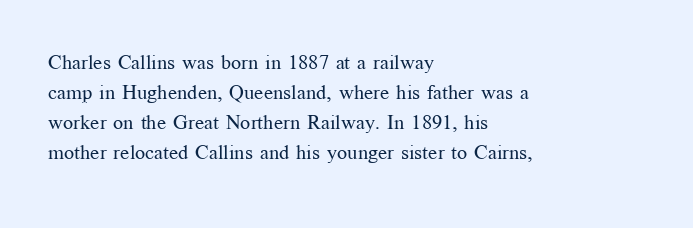
Q: Is the text bold? A: No.
Q: Is the text italic (slanted)? A: No, it is upright.
Q: Is the text underlined? A: No.
Q: How is the paragraph aligned? A: Left-aligned.
Q: Is the spacing between letters normal or unusually wide? A: Normal.
Q: Is the spacing between lines tight, normal or loose? A: Normal.
